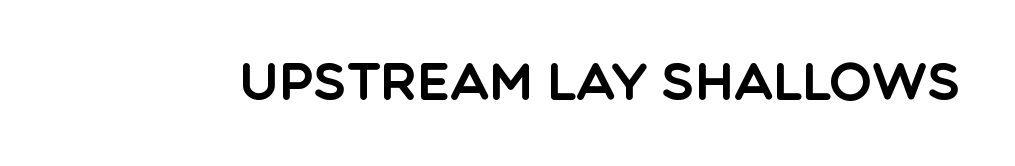
The letters sit at their default tracking, neither squeezed nor spread. Each row of text sits above clean, open space. Nope, no serifs anywhere on these letters. Spacing verdict: proportional, widths tailored to each character. It's the straight-up-and-down kind of type.
